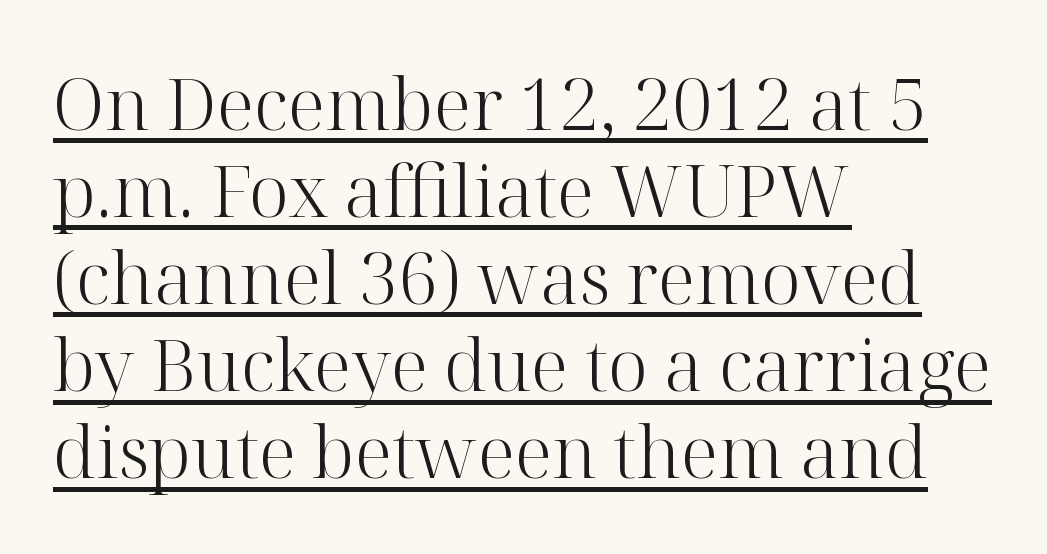
{"serif": "yes", "italic": "no", "bold": "no", "weight": "light", "width": "normal", "stroke_contrast": "high", "x_height": "medium", "monospaced": "no", "underline": "yes", "align": "left", "line_spacing_ratio": 1.21, "letter_spacing": "normal", "letter_spacing_em": 0.0, "glyph_px": 72}
